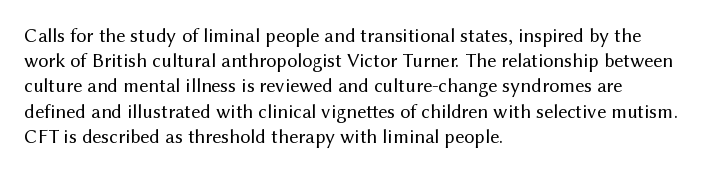
Q: Is the text bold? A: No.
Q: Is the text italic (slanted)? A: No, it is upright.
Q: Is the text underlined? A: No.
Q: How is the paragraph aligned? A: Left-aligned.
Q: Is the spacing between letters normal or unusually wide? A: Normal.
Q: Is the spacing between lines tight, normal or loose? A: Normal.
